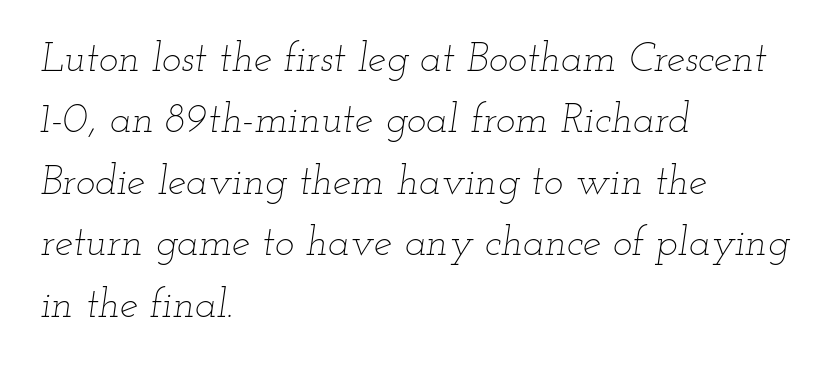
Look at the tracking — it's just the regular setting, nothing added. Alignment: flush left. Character widths vary here, with narrow letters taking less room than wide ones. Quick note: underline off. The typeface has the unassuming heft of standard copy or less. The vertical gap from one line to the next is medium.
